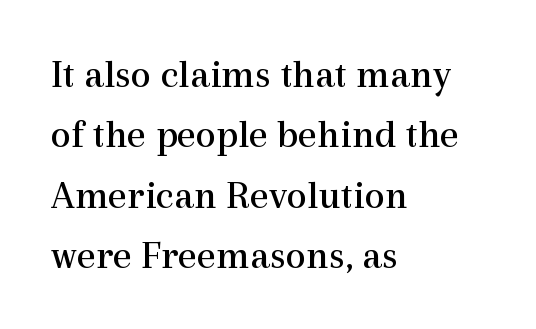
Honestly, there is no underline to notice here at all. Observe the ordinary spacing: letters are neighbours, not strangers. Font category for this specimen: serif. Notice how descenders clear the ascenders below comfortably — that's standard leading. Line starts are locked; line ends wander.
